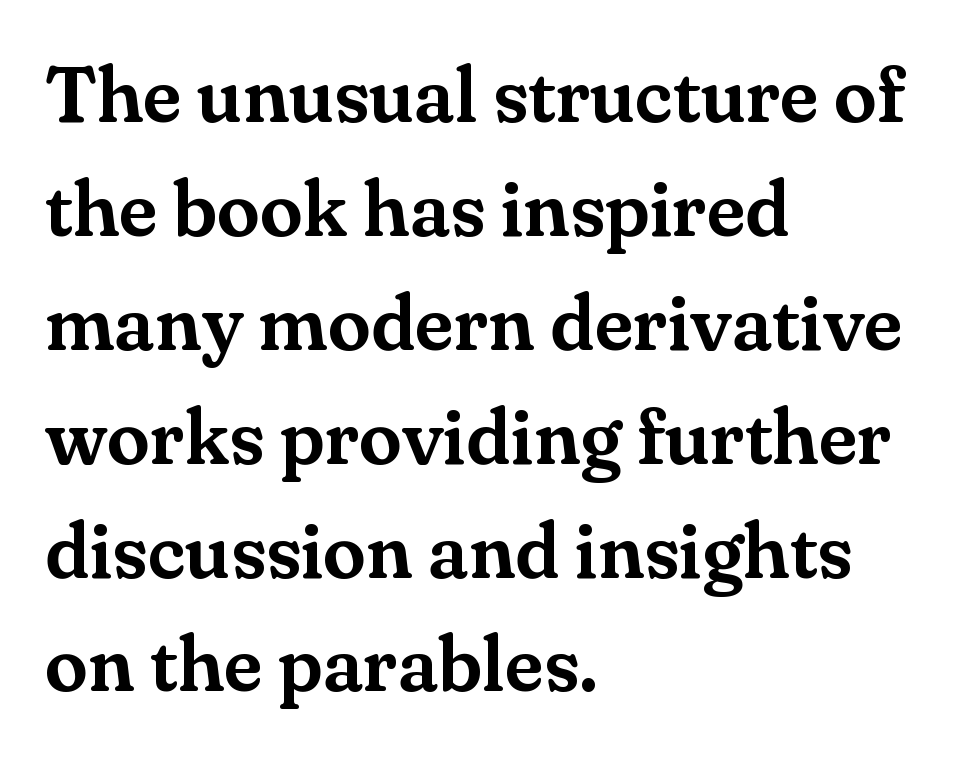
{"serif": "yes", "italic": "no", "width": "normal", "stroke_contrast": "medium", "x_height": "small", "monospaced": "no", "underline": "no", "align": "left", "line_spacing": "normal", "line_spacing_ratio": 1.46, "letter_spacing": "normal", "letter_spacing_em": 0.0, "glyph_px": 78}
